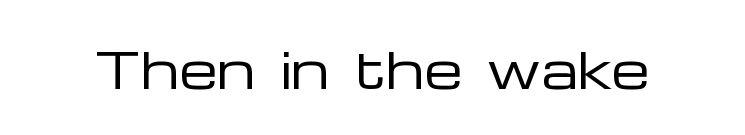
{"serif": "no", "italic": "no", "bold": "no", "weight": "regular", "width": "wide", "stroke_contrast": "low", "x_height": "medium", "monospaced": "no", "underline": "no", "letter_spacing": "normal", "letter_spacing_em": 0.0, "glyph_px": 49}
